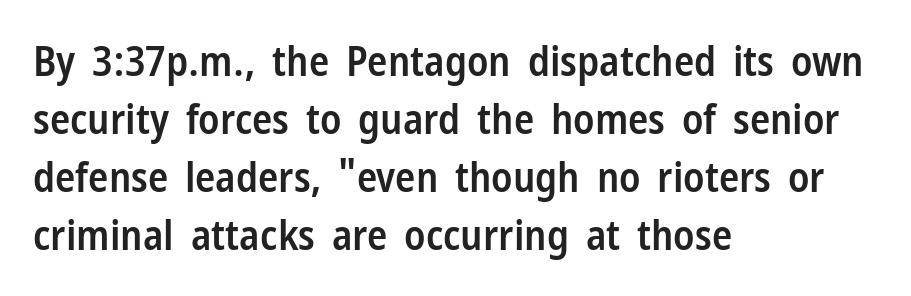
Observe the ordinary spacing: letters are neighbours, not strangers. Is this a fixed-width face? No — the glyphs have proportional, varying widths. Font category for this specimen: sans-serif. Compared with typical paragraphs, the rows here are spaced about the same. This rendering features lettering with no underline. Stems and bowls a touch heavier than normal — semibold.
